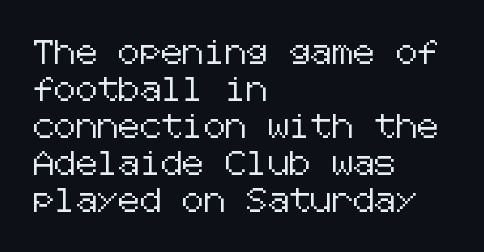
The image shows 24 px text type, upright; set left-aligned, normal line spacing (1.54x), normal letter spacing, not underlined.
